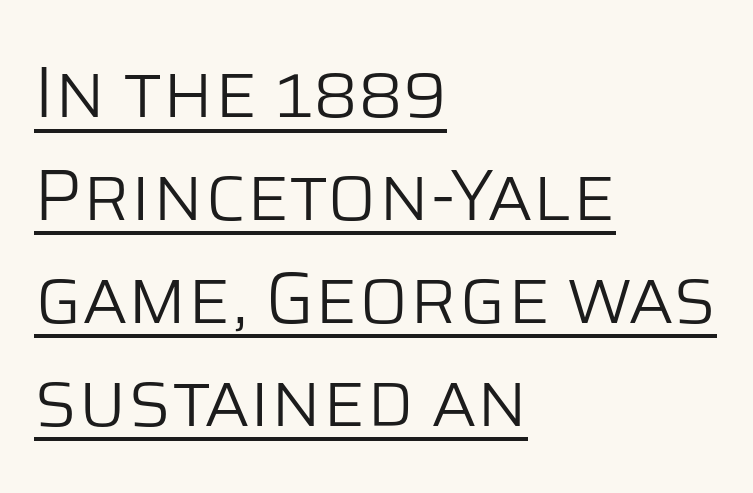
{"serif": "no", "italic": "no", "bold": "no", "weight": "light", "width": "normal", "stroke_contrast": "low", "x_height": "large", "monospaced": "no", "underline": "yes", "align": "left", "line_spacing": "normal", "line_spacing_ratio": 1.41, "letter_spacing": "normal", "letter_spacing_em": 0.0, "glyph_px": 73}
